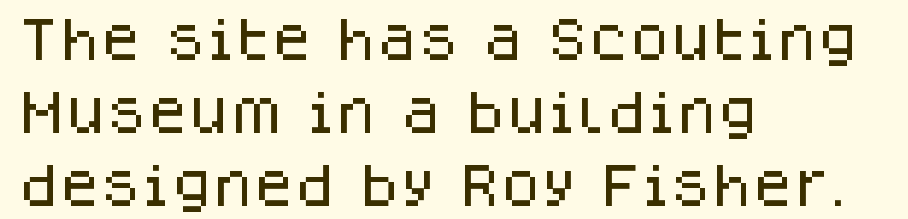
The image shows 47 px sans-serif type, upright; set left-aligned, normal line spacing (1.55x), normal letter spacing, not underlined; low stroke contrast and a large x-height.
